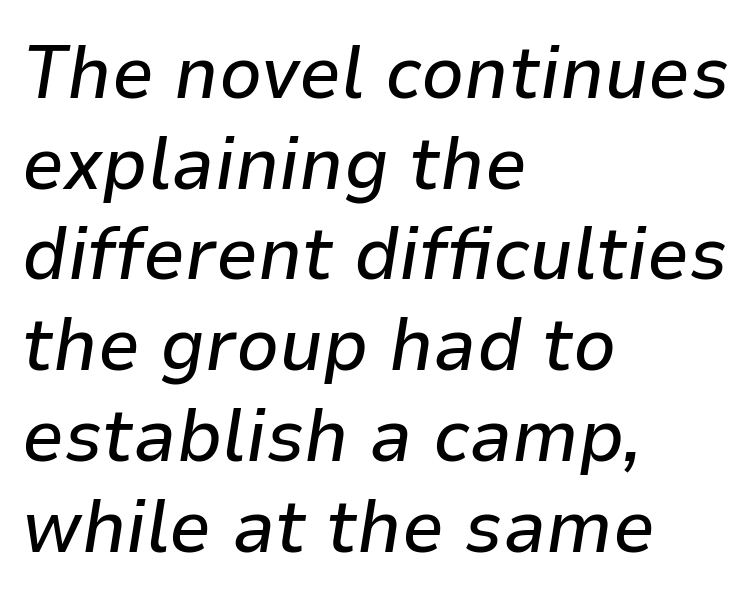
{"italic": "yes", "lean": "right", "slant_degrees": 9, "width": "normal", "stroke_contrast": "low", "x_height": "medium", "monospaced": "no", "underline": "no", "align": "left", "line_spacing_ratio": 1.21, "letter_spacing": "normal", "letter_spacing_em": 0.0, "glyph_px": 75}
